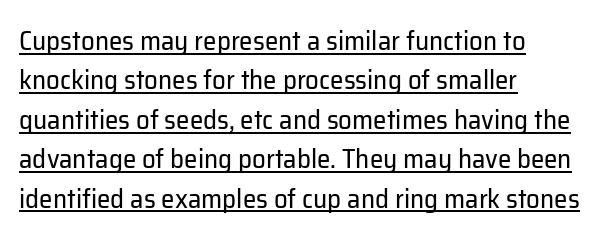
The ragged edge is on the right, which tells us the setting is flush left. The horizontal fit of the characters is conventional and even. Weight: regular or lighter. Notice how the stems are strictly vertical — no italics here. In terms of leading, this rendering sits right in the middle. In designer terms, the underline attribute is active on this setting.
